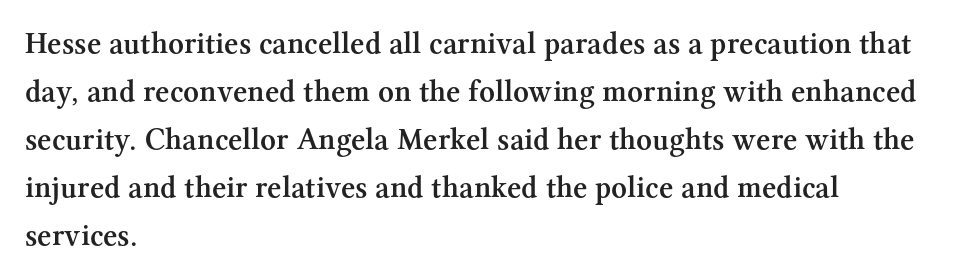
{"serif": "yes", "italic": "no", "bold": "semi", "weight": "semibold", "width": "normal", "stroke_contrast": "medium", "x_height": "medium", "monospaced": "no", "underline": "no", "align": "left", "line_spacing": "normal", "line_spacing_ratio": 1.55, "letter_spacing": "normal", "letter_spacing_em": 0.0, "glyph_px": 31}
